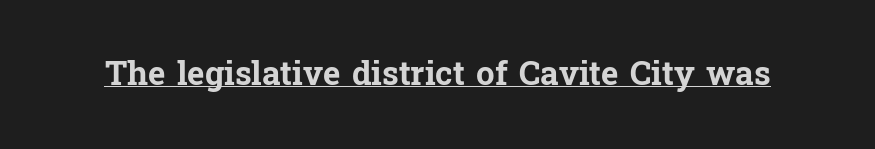
Q: Is the text bold? A: Yes.
Q: Is the text italic (slanted)? A: No, it is upright.
Q: Is the typeface a serif or a sans-serif typeface? A: Serif.
Q: Is the text underlined? A: Yes.
Q: Is the spacing between letters normal or unusually wide? A: Normal.
Q: Width (condensed, normal, or wide)? A: Normal.
Q: Stroke contrast? A: Low.
Q: x-height? A: Medium.
Q: Monospaced? A: No.
